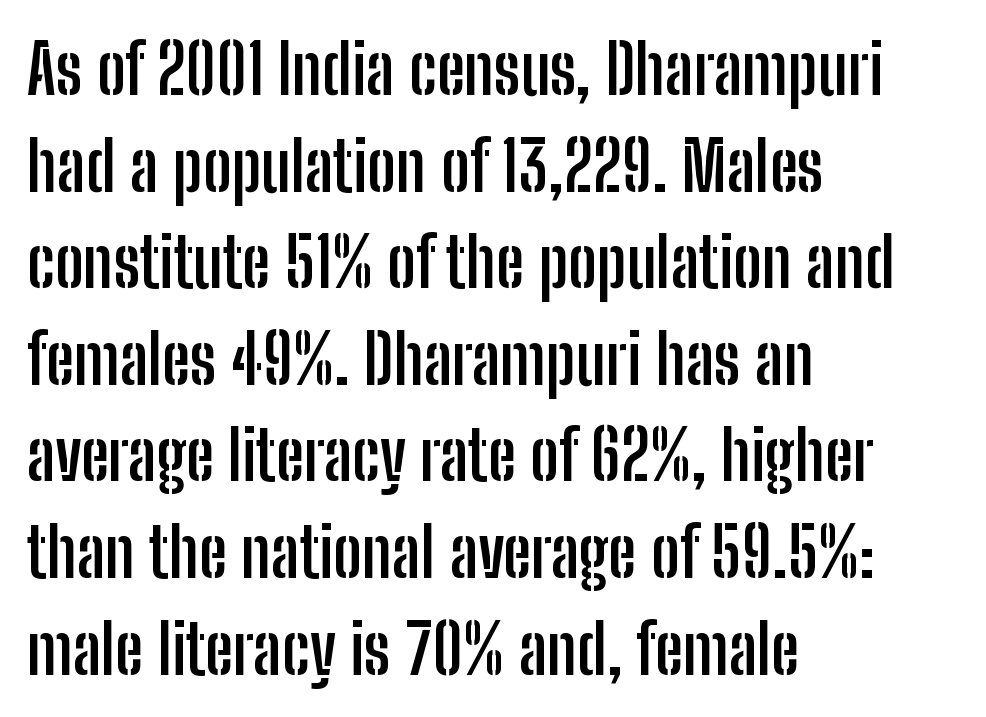
Q: Is the text bold? A: Yes.
Q: Is the text italic (slanted)? A: No, it is upright.
Q: Is the typeface a serif or a sans-serif typeface? A: Sans-serif.
Q: Is the text underlined? A: No.
Q: How is the paragraph aligned? A: Left-aligned.
Q: Is the spacing between letters normal or unusually wide? A: Normal.
Q: Is the spacing between lines tight, normal or loose? A: Normal.
Q: Width (condensed, normal, or wide)? A: Condensed.
Q: Stroke contrast? A: Low.
Q: x-height? A: Medium.
Q: Monospaced? A: No.
